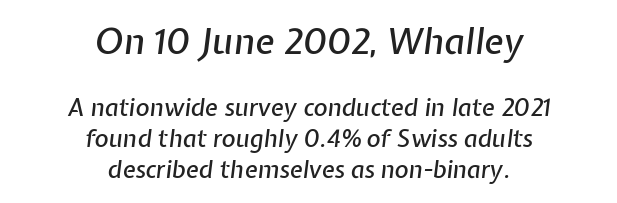
{"italic": "yes", "lean": "right", "slant_degrees": 7, "width": "normal", "stroke_contrast": "low", "x_height": "medium", "monospaced": "no", "underline": "no", "align": "center", "line_spacing": "normal", "line_spacing_ratio": 1.29, "letter_spacing": "normal", "letter_spacing_em": 0.0, "larger_block": "first", "size_ratio": 1.5, "glyph_px": 36}
